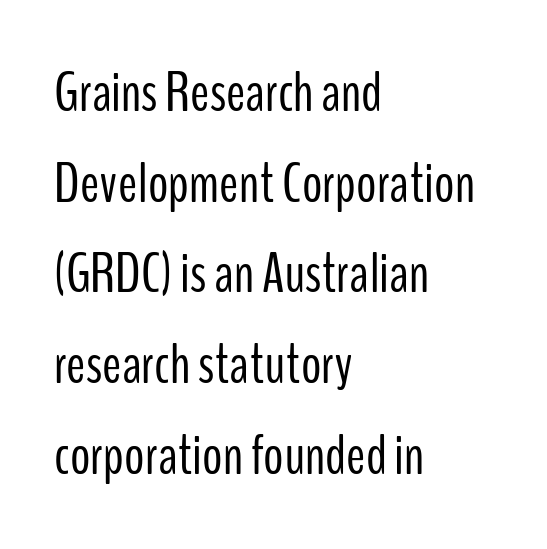
Default kerning and tracking; the words read as compact shapes. Where is the straight margin? On the left. This sample uses an upright cut, with every glyph sitting square on the baseline. The passage shown is typed in a proportional face where columns would drift.
